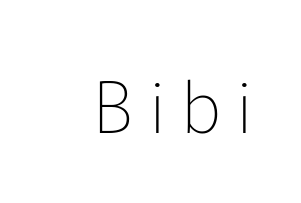
The baseline area is clear. The font's upright variant was chosen for this text. The letters carry no serifs — their stems end cleanly without finishing strokes. These lines have a slow, spaced-out rhythm from letter to letter. Looks like regular typesetting: each glyph gets only the width it needs.
